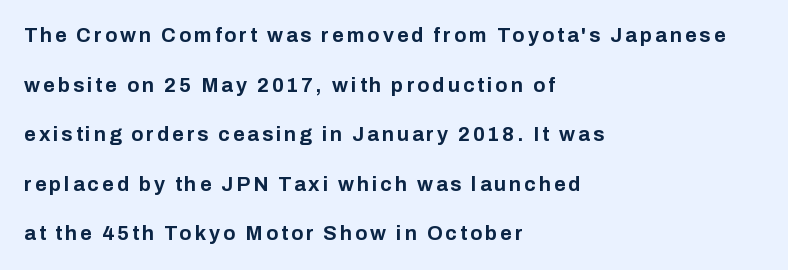
The passage is arranged the way most books set body copy — flush left. Nope, not italic — everything's standing straight. Glance below the letters and you will spot only blank space. Pretty heavy lettering here — definitely bold.
